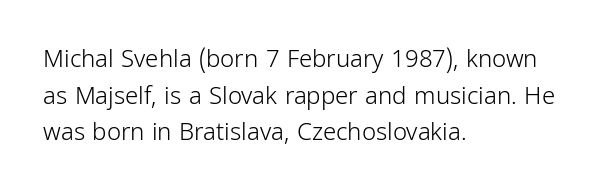
Q: Is the text bold? A: No.
Q: Is the text italic (slanted)? A: No, it is upright.
Q: Is the text underlined? A: No.
Q: How is the paragraph aligned? A: Left-aligned.
Q: Is the spacing between letters normal or unusually wide? A: Normal.
Q: Is the spacing between lines tight, normal or loose? A: Normal.
